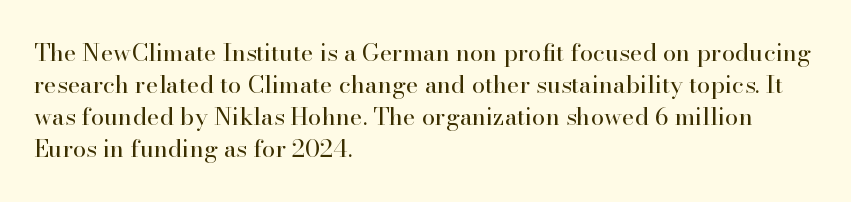
The image shows 24 px text type, upright; set left-aligned, normal line spacing (1.34x), normal letter spacing, not underlined.
